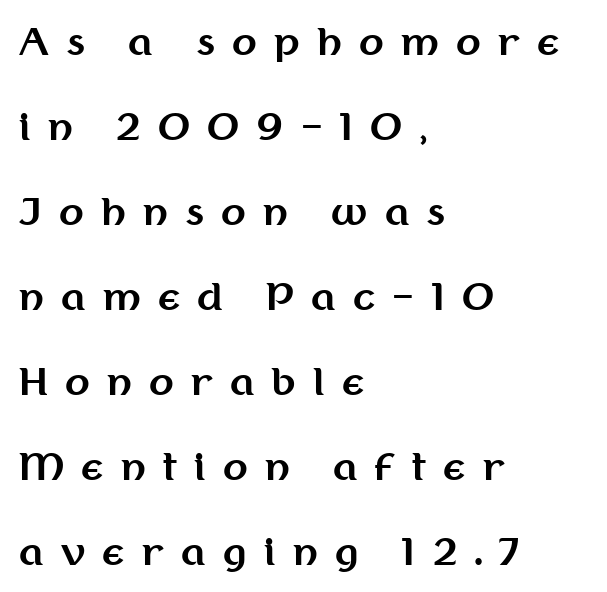
Grotesque or geometric, the face here clearly has no serifs. Vertical strokes here are truly vertical. A typesetter would call this proportional, since set widths differ per character. Chunky letters — that's bold for sure. There is plenty of visible air inserted between adjacent glyphs. Left-aligned paragraph, ragged on the right.
